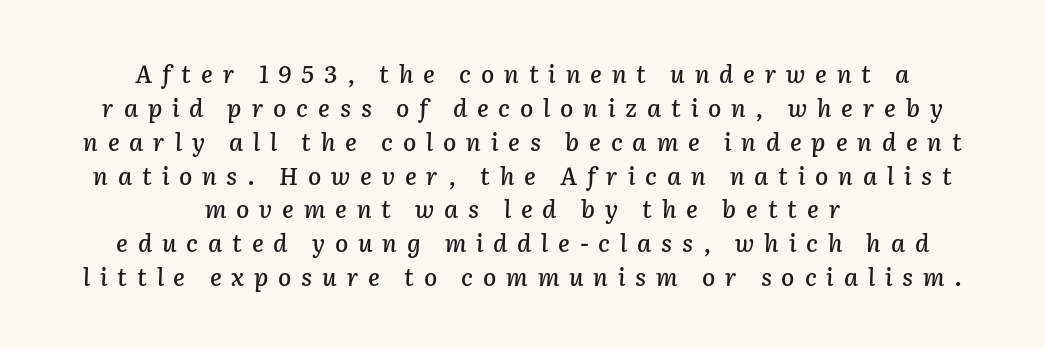
The rendering inserts visible extra space after every character. In terms of posture, this sample is oblique. The text block is weighted toward neither margin, spreading evenly from the middle. The designer left line spacing at the default. Any mark beneath the type? The region is blank.
